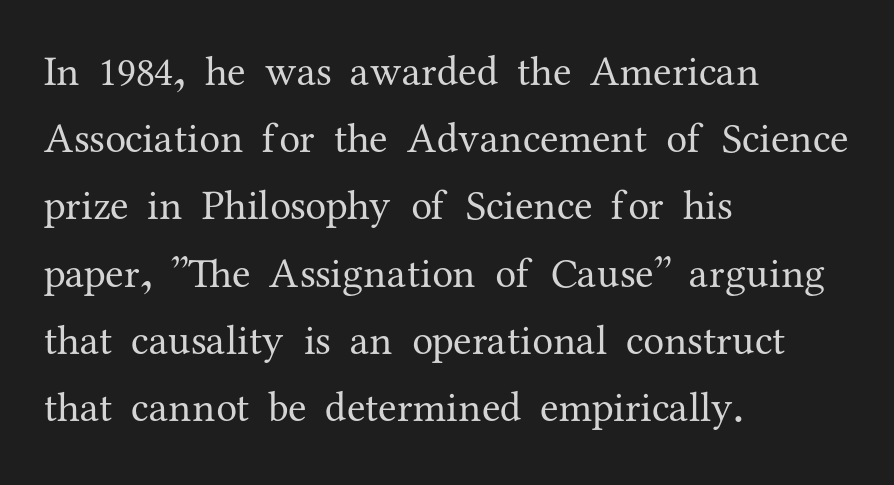
{"serif": "yes", "italic": "no", "bold": "no", "weight": "regular", "width": "normal", "stroke_contrast": "medium", "x_height": "medium", "monospaced": "no", "underline": "no", "align": "left", "line_spacing": "normal", "line_spacing_ratio": 1.6, "letter_spacing": "normal", "letter_spacing_em": 0.0, "glyph_px": 42}
